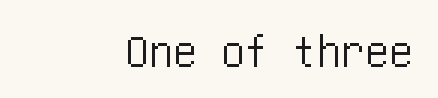
Look at the tracking — it's just the regular setting, nothing added. This rendering uses right alignment, leaving the left contour irregular. A clean baseline with only descenders dipping below it. Note: no serifs on the glyphs.
